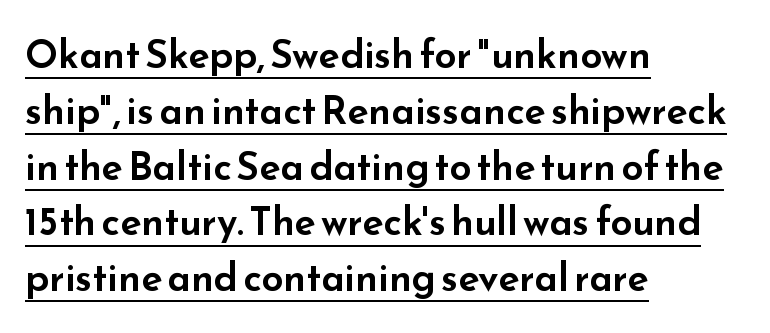
Q: Is the text italic (slanted)? A: No, it is upright.
Q: Is the typeface a serif or a sans-serif typeface? A: Sans-serif.
Q: Is the text underlined? A: Yes.
Q: How is the paragraph aligned? A: Left-aligned.
Q: Is the spacing between letters normal or unusually wide? A: Normal.
Q: Is the spacing between lines tight, normal or loose? A: Normal.
Q: Width (condensed, normal, or wide)? A: Wide.
Q: Stroke contrast? A: Low.
Q: x-height? A: Small.
Q: Monospaced? A: No.
